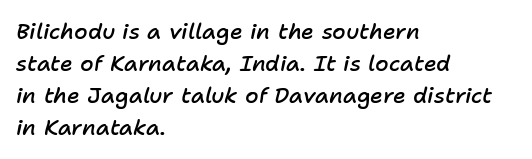
{"italic": "yes", "lean": "right", "slant_degrees": 11, "bold": "semi", "underline": "no", "align": "left", "line_spacing": "normal", "line_spacing_ratio": 1.45, "letter_spacing": "normal", "letter_spacing_em": 0.0, "glyph_px": 22}
